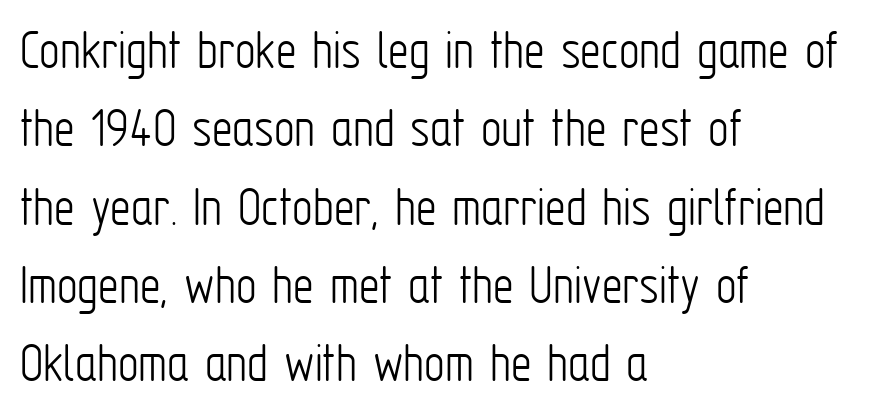
The rendering anchors every line to the left-hand side. Each stroke keeps to a modest, everyday thickness or less. Words appear dense and cohesive because spacing is normal. Classification — sans serif.
